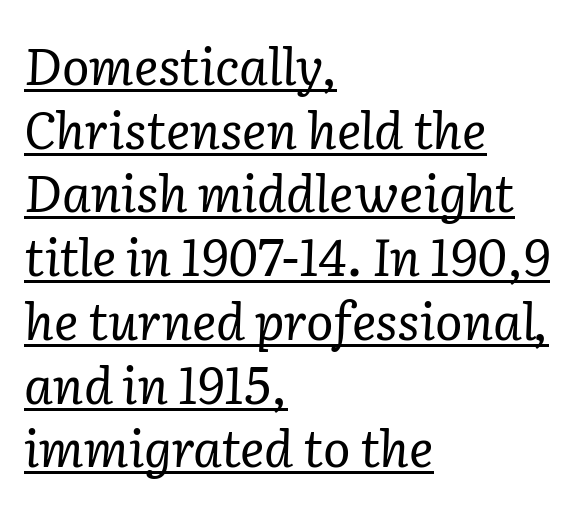
Q: Is the text bold? A: No.
Q: Is the text italic (slanted)? A: Yes, it leans right by about 2 degrees.
Q: Is the typeface a serif or a sans-serif typeface? A: Serif.
Q: Is the text underlined? A: Yes.
Q: How is the paragraph aligned? A: Left-aligned.
Q: Is the spacing between letters normal or unusually wide? A: Normal.
Q: Is the spacing between lines tight, normal or loose? A: Normal.
Q: Width (condensed, normal, or wide)? A: Normal.
Q: Stroke contrast? A: Low.
Q: x-height? A: Medium.
Q: Monospaced? A: No.
